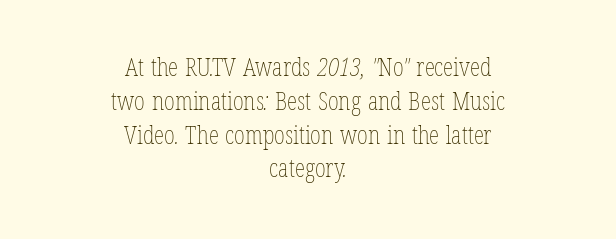
{"bold": "no", "underline": "no", "align": "center", "line_spacing": "normal", "line_spacing_ratio": 1.3, "letter_spacing": "normal", "letter_spacing_em": 0.0, "glyph_px": 26}
